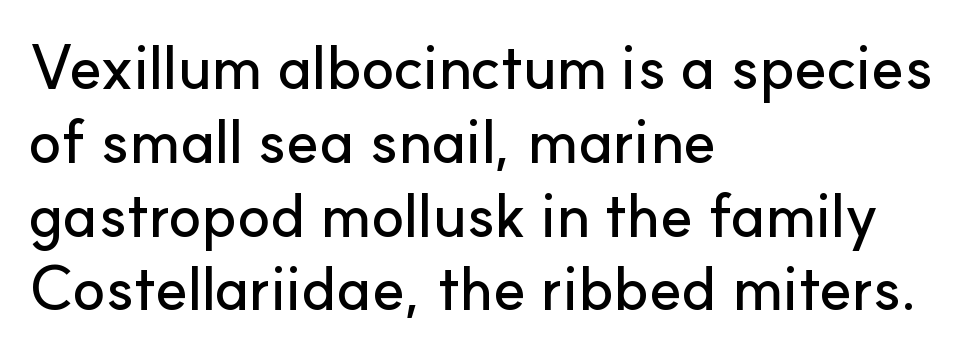
The image shows 61 px sans-serif type, upright; set left-aligned, line spacing 1.21x, normal letter spacing, not underlined; low stroke contrast and a small x-height.
